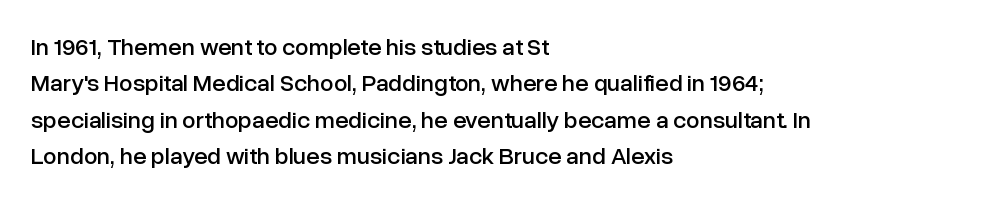
Q: Is the text italic (slanted)? A: No, it is upright.
Q: Is the text underlined? A: No.
Q: How is the paragraph aligned? A: Left-aligned.
Q: Is the spacing between letters normal or unusually wide? A: Normal.
Q: Is the spacing between lines tight, normal or loose? A: Normal.
